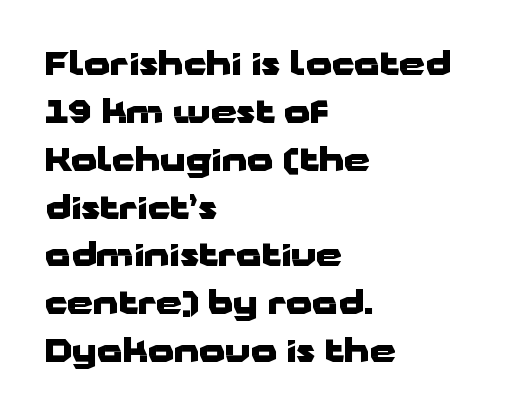
Q: Is the text bold? A: Yes.
Q: Is the text italic (slanted)? A: No, it is upright.
Q: Is the typeface a serif or a sans-serif typeface? A: Sans-serif.
Q: Is the text underlined? A: No.
Q: How is the paragraph aligned? A: Left-aligned.
Q: Is the spacing between letters normal or unusually wide? A: Normal.
Q: Is the spacing between lines tight, normal or loose? A: Normal.
Q: Width (condensed, normal, or wide)? A: Wide.
Q: Stroke contrast? A: Low.
Q: x-height? A: Medium.
Q: Monospaced? A: No.
